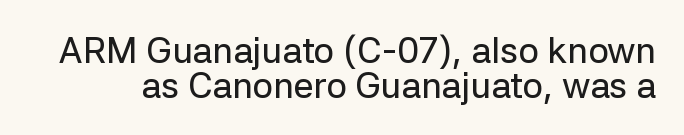
In terms of letterform style, serifs are entirely absent. The words here are not underlined. Default kerning and tracking; the words read as compact shapes. Regarding leading, the lines here are crowded together. Nope, not italic — everything's standing straight.
